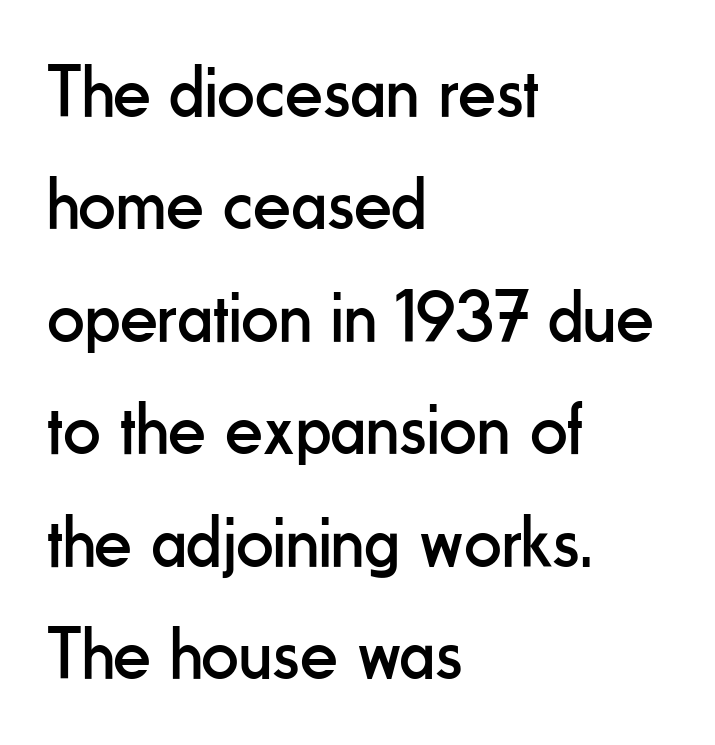
The image shows 74 px regular-weight, condensed sans-serif type, upright; set left-aligned, normal line spacing (1.52x), normal letter spacing, not underlined; low stroke contrast and a small x-height.
